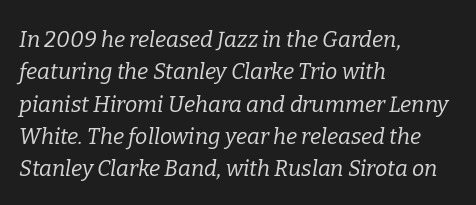
{"italic": "yes", "lean": "right", "slant_degrees": 9, "bold": "no", "underline": "no", "align": "left", "line_spacing": "normal", "line_spacing_ratio": 1.47, "letter_spacing": "normal", "letter_spacing_em": 0.0, "glyph_px": 22}
